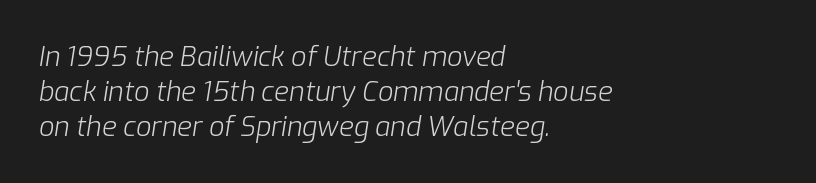
When letters slant like this, we call the style italic. What stands out about the letter spacing? Nothing — it is the standard amount. Honestly, the row spacing looks completely unremarkable. The typesetter chose a ragged-right arrangement here.
